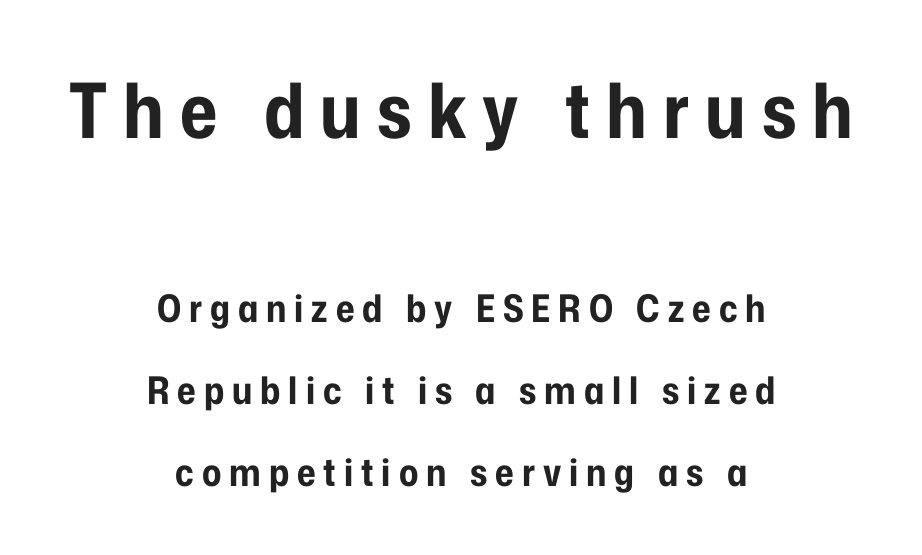
The image shows 76 px bold, condensed sans-serif type, upright; set centered, loose line spacing (2.16x), unusually wide letter spacing (+0.21 em), not underlined; the first (top) block is 2.0x larger; low stroke contrast and a medium x-height.
